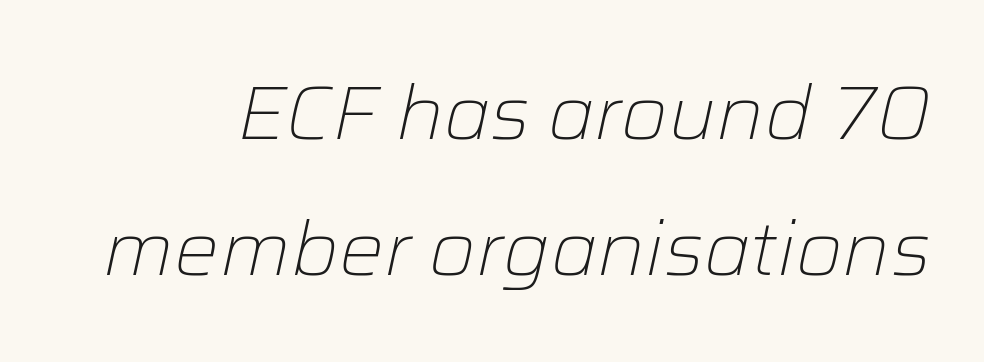
A typesetter would call this proportional, since set widths differ per character. Does the lettering tilt? It does — this is italic. Rule under the text: the space is simply empty. Is this a heavy cut? Hardly; it is regular or lighter.
